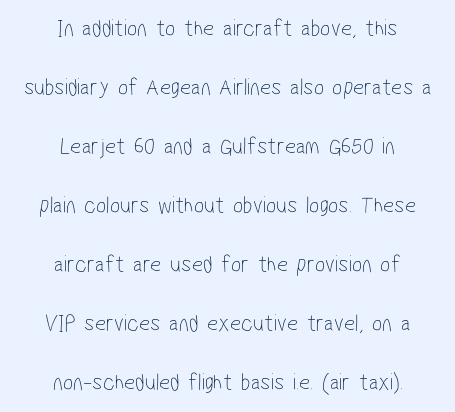
Q: Is the text bold? A: No.
Q: Is the text underlined? A: No.
Q: How is the paragraph aligned? A: Centered.
Q: Is the spacing between letters normal or unusually wide? A: Normal.
Q: Is the spacing between lines tight, normal or loose? A: Loose.
